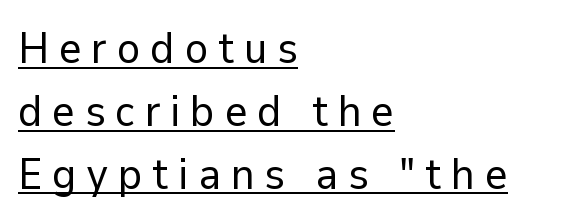
Q: Is the text bold? A: No.
Q: Is the text italic (slanted)? A: No, it is upright.
Q: Is the typeface a serif or a sans-serif typeface? A: Sans-serif.
Q: Is the text underlined? A: Yes.
Q: How is the paragraph aligned? A: Left-aligned.
Q: Is the spacing between letters normal or unusually wide? A: Unusually wide.
Q: Is the spacing between lines tight, normal or loose? A: Normal.
Q: Width (condensed, normal, or wide)? A: Normal.
Q: Stroke contrast? A: Low.
Q: x-height? A: Medium.
Q: Monospaced? A: No.
